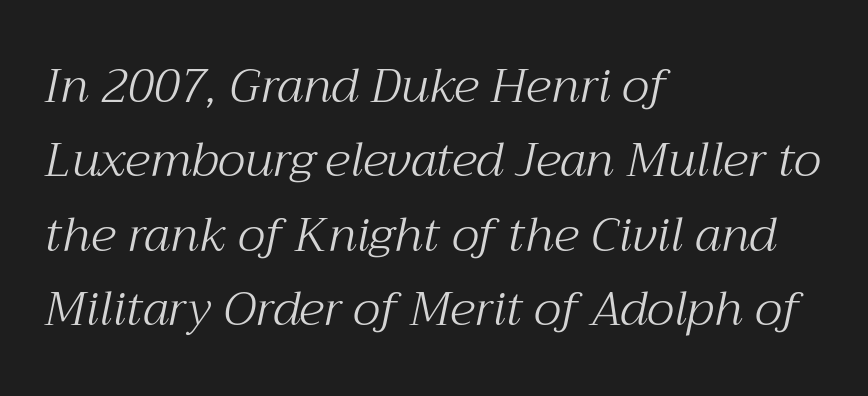
Type style note: has serifs. Stroke thickness stays within the range of a standard reading face or lighter. Normally led — the rows are evenly, conventionally spaced. The passage shown is typed in a proportional face where columns would drift. No word sits above an underline.
